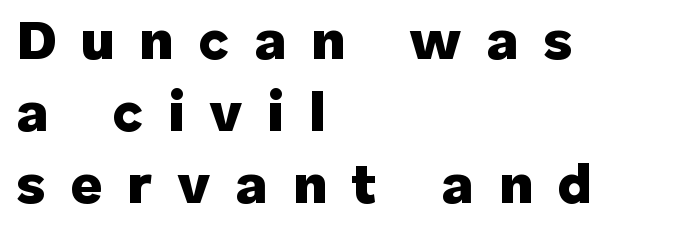
Q: Is the text bold? A: Yes.
Q: Is the text italic (slanted)? A: No, it is upright.
Q: Is the typeface a serif or a sans-serif typeface? A: Sans-serif.
Q: Is the text underlined? A: No.
Q: How is the paragraph aligned? A: Left-aligned.
Q: Is the spacing between letters normal or unusually wide? A: Unusually wide.
Q: Is the spacing between lines tight, normal or loose? A: Normal.
Q: Width (condensed, normal, or wide)? A: Normal.
Q: Stroke contrast? A: Low.
Q: x-height? A: Medium.
Q: Monospaced? A: No.
